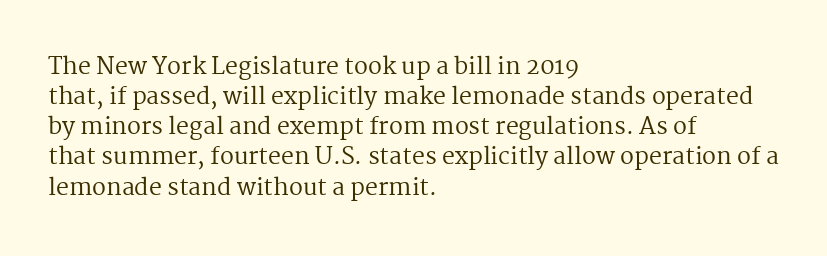
Teacher's note: observe the even left margin — that is flush-left alignment. Does extra space separate the letters? No, they use regular spacing. In terms of posture, this sample is upright. The glyphs are unaccompanied by any horizontal stroke below them. The lines sit at an ordinary, default distance from one another.
